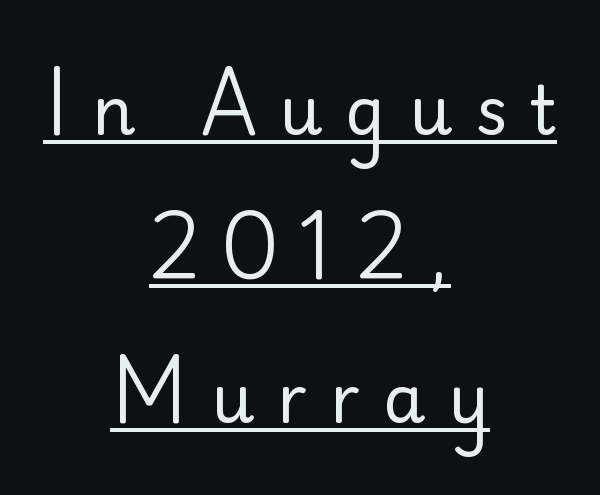
Each letter keeps its own natural width here, so spacing adapts to shape. Is the block centered? Yes — each line is placed symmetrically about the middle. Quick note: underline on. The face used here is rendered with a markedly widened letterfit.
